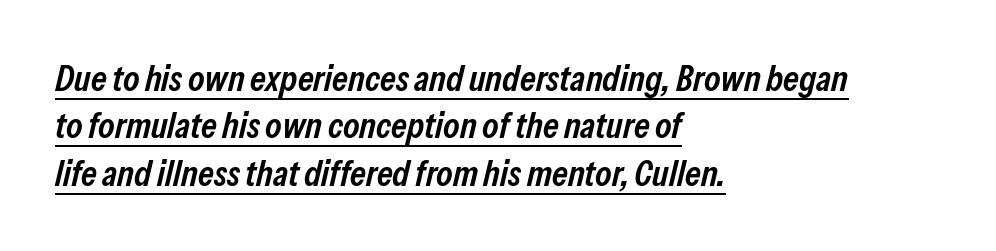
Q: Is the text bold? A: Semi-bold.
Q: Is the text italic (slanted)? A: Yes, it leans right by about 13 degrees.
Q: Is the text underlined? A: Yes.
Q: How is the paragraph aligned? A: Left-aligned.
Q: Is the spacing between letters normal or unusually wide? A: Normal.
Q: Is the spacing between lines tight, normal or loose? A: Normal.
Q: Width (condensed, normal, or wide)? A: Condensed.
Q: Stroke contrast? A: Low.
Q: x-height? A: Medium.
Q: Monospaced? A: No.
